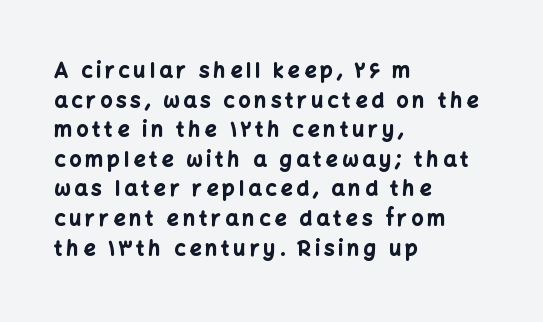
Only glyphs here, with clear space below each row. In CSS terms this would be text-align: left. The font's upright variant was chosen for this text. The space between consecutive lines is moderate. Caption: bold face, heavy strokes.
